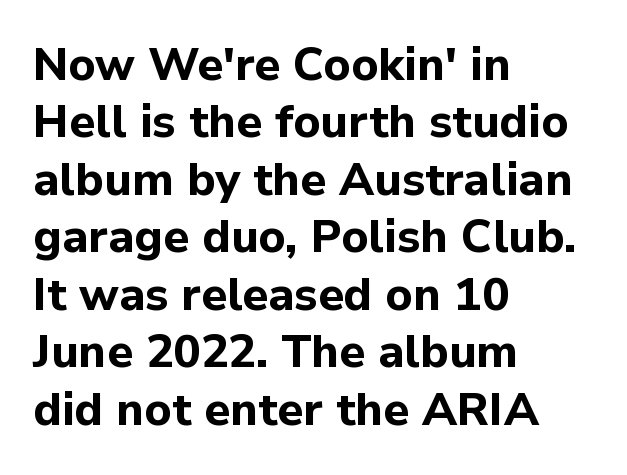
The image shows 46 px bold sans-serif type, upright; set left-aligned, normal line spacing (1.25x), normal letter spacing, not underlined; low stroke contrast and a medium x-height.
